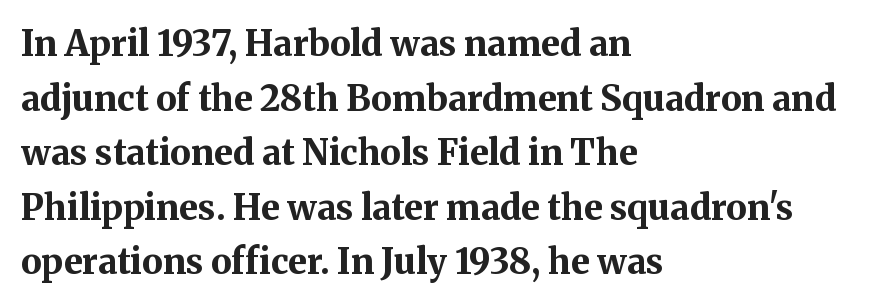
Classification — serif. Quick note: not italic, upright. The paragraph shown leans on its left margin. The face used here has the dense, thick strokes of a bold. Rule under the text: the space is simply empty. The face used here is proportionally spaced, like ordinary book or web type.
